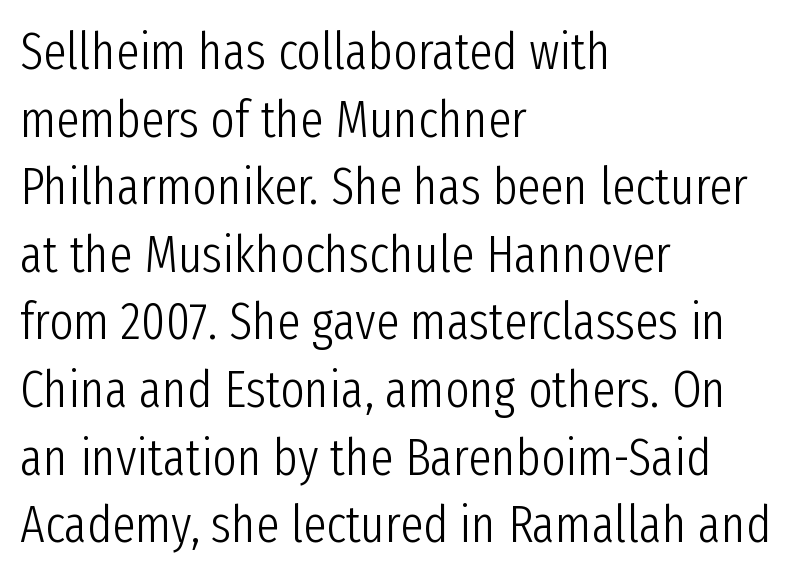
The image shows 52 px light, condensed sans-serif type, upright; set left-aligned, normal line spacing (1.3x), normal letter spacing, not underlined; low stroke contrast and a medium x-height.
